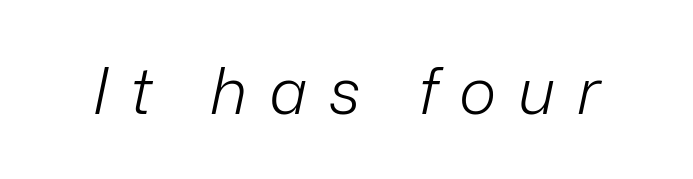
{"italic": "yes", "lean": "right", "slant_degrees": 12, "bold": "no", "weight": "light", "width": "normal", "stroke_contrast": "low", "x_height": "medium", "monospaced": "no", "underline": "no", "letter_spacing": "wide", "letter_spacing_em": 0.34, "glyph_px": 64}
